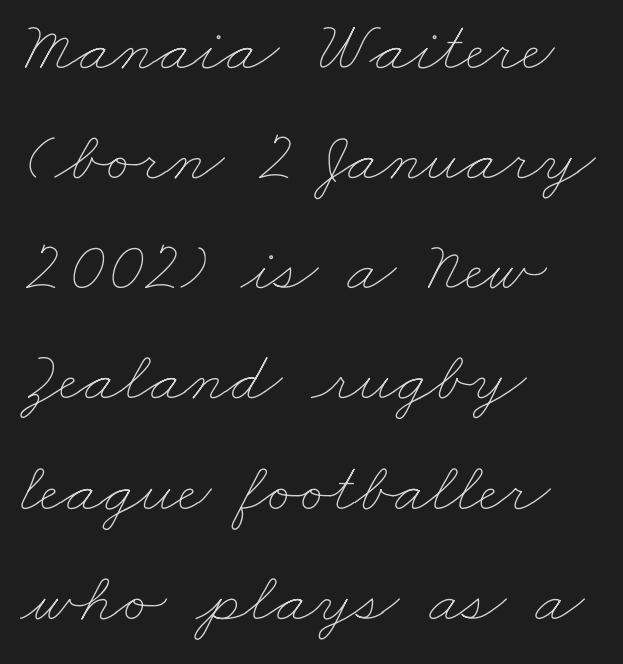
Q: Is the text bold? A: No.
Q: Is the text underlined? A: No.
Q: How is the paragraph aligned? A: Left-aligned.
Q: Is the spacing between letters normal or unusually wide? A: Normal.
Q: Is the spacing between lines tight, normal or loose? A: Normal.
Q: Width (condensed, normal, or wide)? A: Wide.
Q: Stroke contrast? A: Low.
Q: x-height? A: Small.
Q: Monospaced? A: No.
